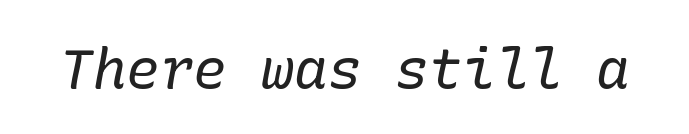
The image shows 56 px regular-weight type, italic (leaning right); set normal letter spacing, not underlined; low stroke contrast and a medium x-height.
